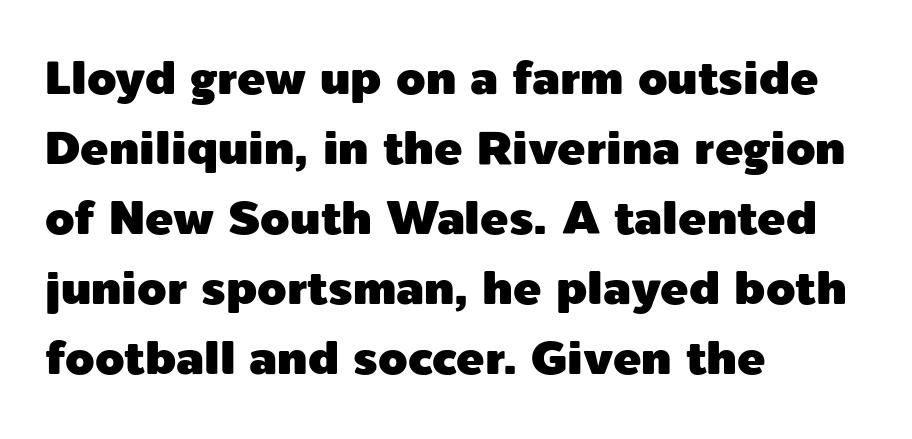
{"serif": "no", "italic": "no", "width": "normal", "x_height": "medium", "monospaced": "no", "underline": "no", "align": "left", "line_spacing": "normal", "line_spacing_ratio": 1.49, "letter_spacing": "normal", "letter_spacing_em": 0.0, "glyph_px": 47}
